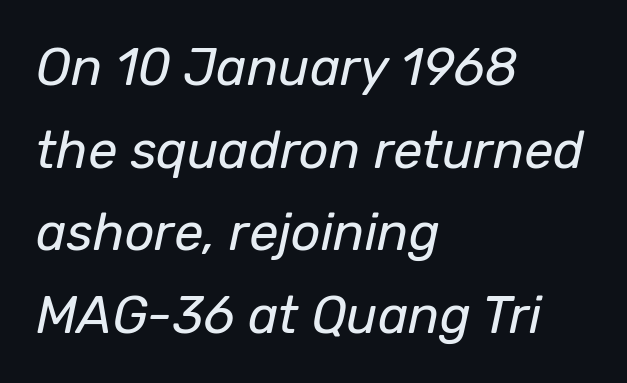
{"italic": "yes", "lean": "right", "slant_degrees": 12, "bold": "no", "weight": "regular", "width": "normal", "stroke_contrast": "low", "x_height": "medium", "monospaced": "no", "underline": "no", "align": "left", "line_spacing": "normal", "line_spacing_ratio": 1.59, "letter_spacing": "normal", "letter_spacing_em": 0.0, "glyph_px": 52}
